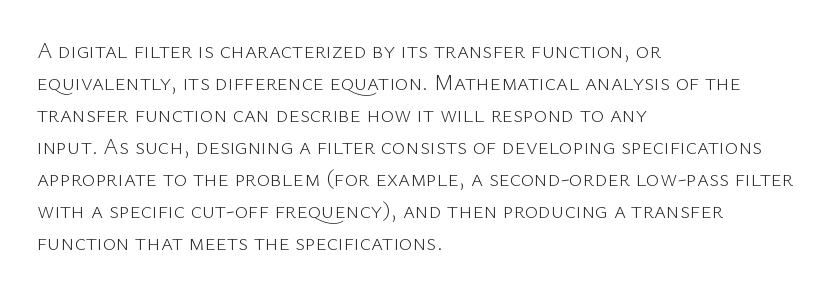
The image shows 23 px text type, upright; set left-aligned, normal line spacing (1.39x), normal letter spacing, not underlined.
